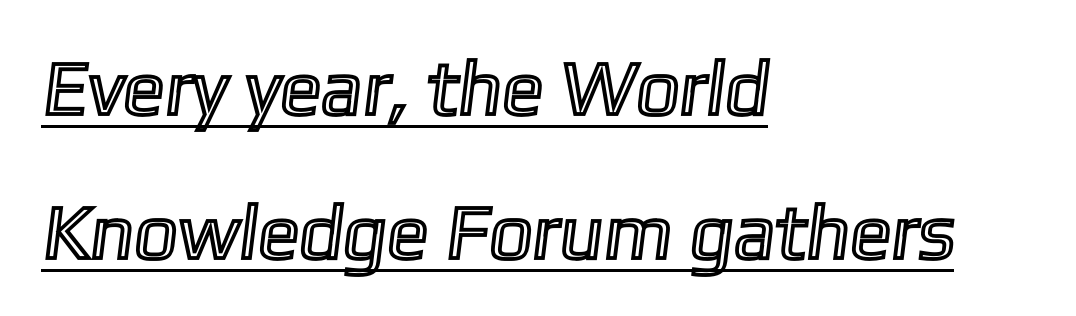
The image shows 77 px text type; set left-aligned, line spacing 1.87x, normal letter spacing, underlined; a medium x-height.
